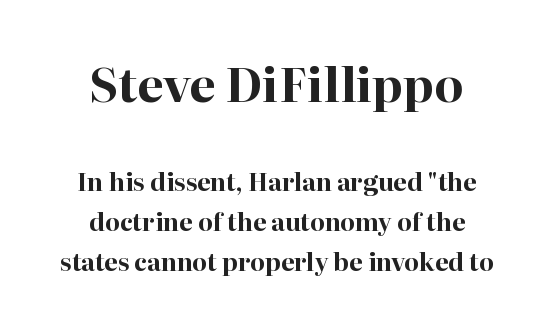
Interline gaps are of average width in this sample. Reading down the block, each line starts at a different indent, mirrored at its end. The face used here is proportionally spaced, like ordinary book or web type. Rule under the text: the space is simply empty. A full-strength bold gives these letters their thick strokes. It's the straight-up-and-down kind of type.
